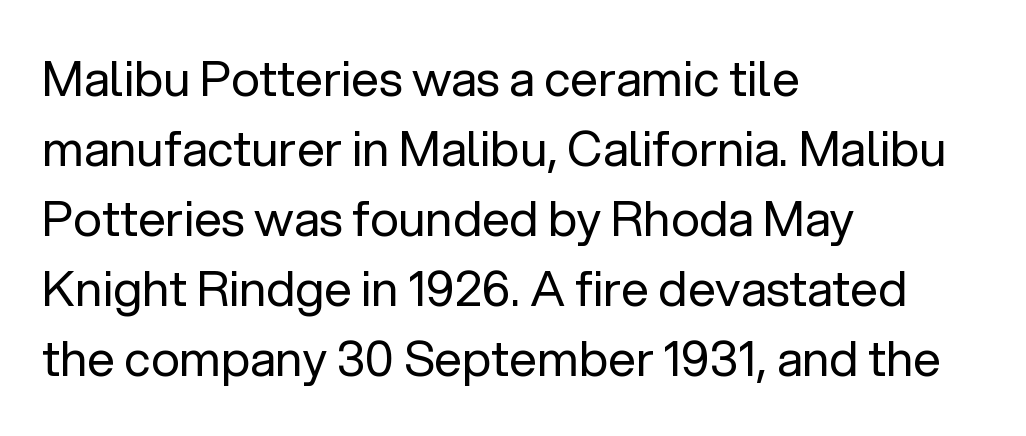
Q: Is the text bold? A: No.
Q: Is the text italic (slanted)? A: No, it is upright.
Q: Is the typeface a serif or a sans-serif typeface? A: Sans-serif.
Q: Is the text underlined? A: No.
Q: How is the paragraph aligned? A: Left-aligned.
Q: Is the spacing between letters normal or unusually wide? A: Normal.
Q: Is the spacing between lines tight, normal or loose? A: Normal.
Q: Width (condensed, normal, or wide)? A: Normal.
Q: Stroke contrast? A: Low.
Q: x-height? A: Medium.
Q: Monospaced? A: No.
